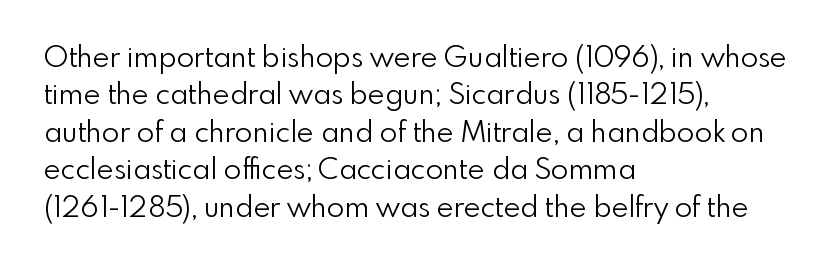
The image shows 29 px light sans-serif type, upright; set left-aligned, normal line spacing (1.29x), normal letter spacing, not underlined; a small x-height.
